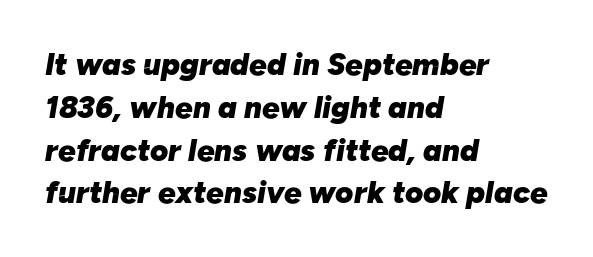
{"italic": "yes", "lean": "right", "slant_degrees": 10, "bold": "yes", "weight": "heavy", "width": "normal", "stroke_contrast": "low", "x_height": "medium", "monospaced": "no", "underline": "no", "align": "left", "line_spacing": "normal", "line_spacing_ratio": 1.38, "letter_spacing": "normal", "letter_spacing_em": 0.0, "glyph_px": 31}
